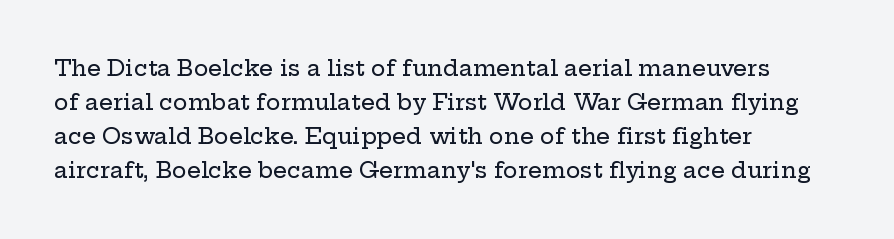
Students, observe: this is what conventionally led text looks like. This sample uses an upright cut, with every glyph sitting square on the baseline. A clean baseline with only descenders dipping below it. Each word holds together tightly as a unit, with standard inter-letter gaps.
